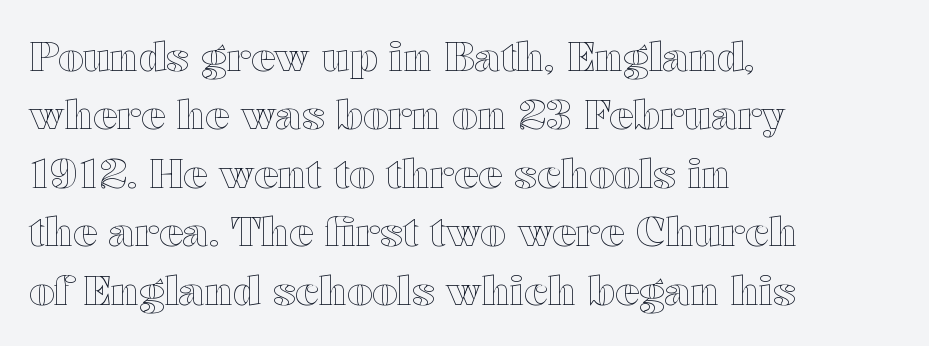
{"italic": "no", "width": "wide", "x_height": "medium", "monospaced": "no", "underline": "no", "align": "left", "line_spacing": "normal", "line_spacing_ratio": 1.46, "letter_spacing": "normal", "letter_spacing_em": 0.0, "glyph_px": 40}
